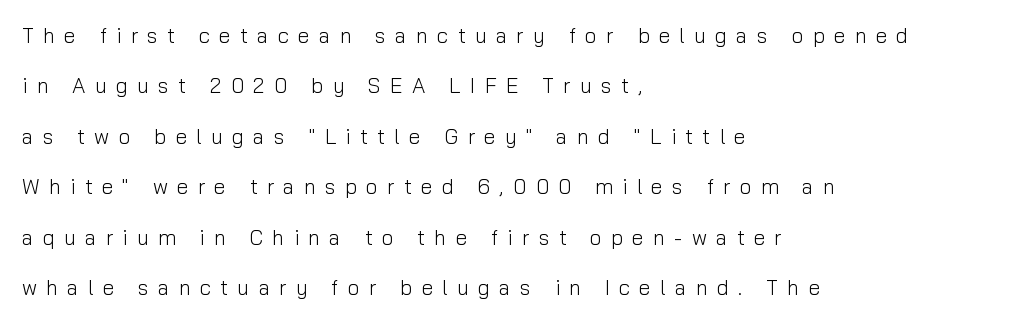
The image shows 21 px text type, upright; set left-aligned, loose line spacing (2.4x), unusually wide letter spacing (+0.44 em), not underlined.
